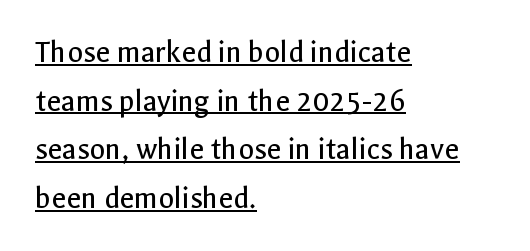
The image shows 32 px regular-weight sans-serif type, upright; set left-aligned, normal line spacing (1.52x), normal letter spacing, underlined; a medium x-height.
